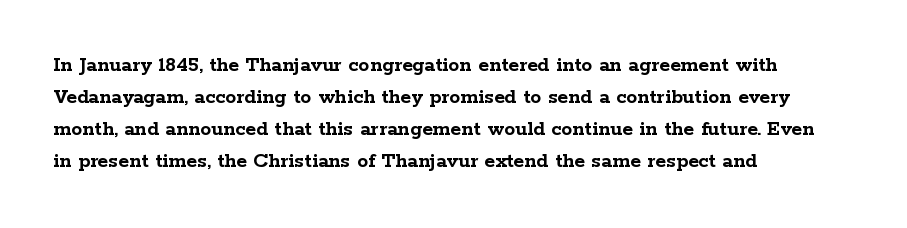
{"italic": "no", "bold": "yes", "underline": "no", "align": "left", "line_spacing": "normal", "line_spacing_ratio": 1.45, "letter_spacing": "normal", "letter_spacing_em": 0.0, "glyph_px": 22}
